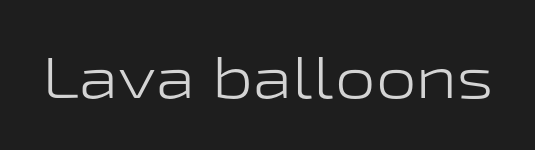
{"serif": "no", "italic": "no", "bold": "no", "weight": "light", "width": "wide", "stroke_contrast": "low", "x_height": "medium", "monospaced": "no", "underline": "no", "letter_spacing": "normal", "letter_spacing_em": 0.0, "glyph_px": 58}
